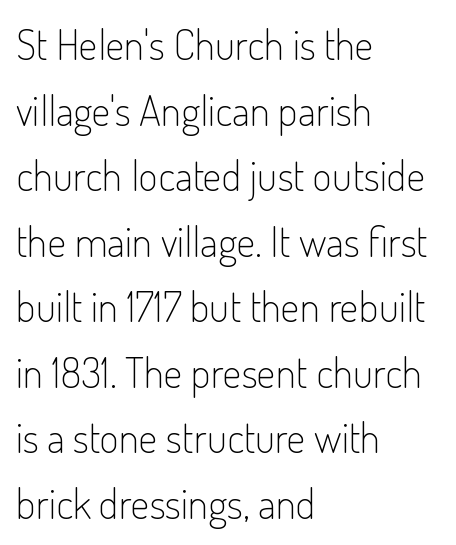
Q: Is the text bold? A: No.
Q: Is the text italic (slanted)? A: No, it is upright.
Q: Is the typeface a serif or a sans-serif typeface? A: Sans-serif.
Q: Is the text underlined? A: No.
Q: How is the paragraph aligned? A: Left-aligned.
Q: Is the spacing between letters normal or unusually wide? A: Normal.
Q: Is the spacing between lines tight, normal or loose? A: Normal.
Q: Width (condensed, normal, or wide)? A: Condensed.
Q: Stroke contrast? A: Low.
Q: x-height? A: Small.
Q: Monospaced? A: No.
